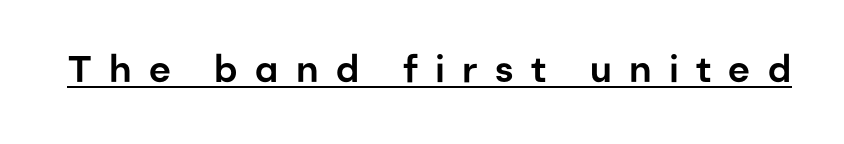
The image shows 37 px sans-serif type, upright; set unusually wide letter spacing (+0.47 em), underlined; low stroke contrast and a medium x-height.
